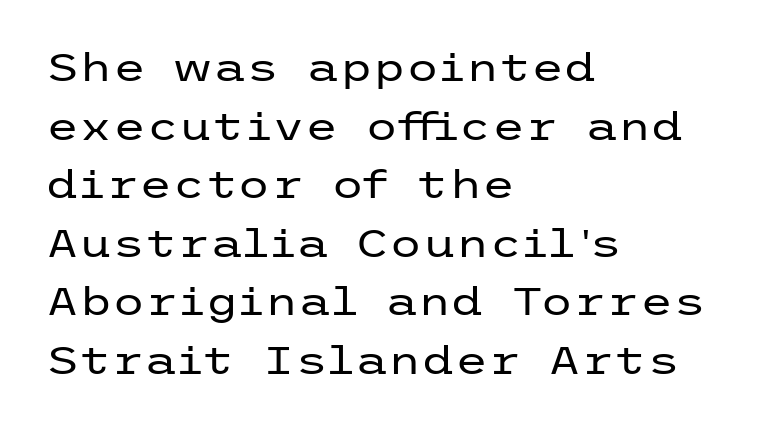
Q: Is the text bold? A: No.
Q: Is the text italic (slanted)? A: No, it is upright.
Q: Is the typeface a serif or a sans-serif typeface? A: Sans-serif.
Q: Is the text underlined? A: No.
Q: How is the paragraph aligned? A: Left-aligned.
Q: Is the spacing between letters normal or unusually wide? A: Normal.
Q: Is the spacing between lines tight, normal or loose? A: Normal.
Q: Width (condensed, normal, or wide)? A: Wide.
Q: Stroke contrast? A: Low.
Q: x-height? A: Medium.
